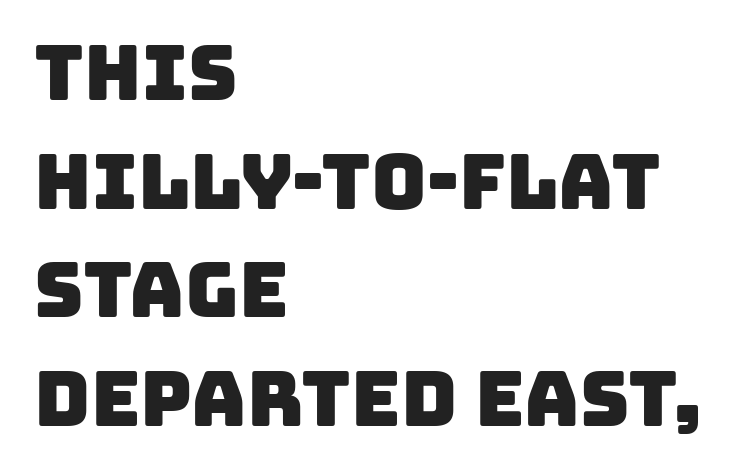
Vertical spacing — default. A bare baseline throughout the passage. This sample has the flowing, uneven cadence of proportional lettering. What stands out about the letter spacing? Nothing — it is the standard amount. Does the copy run flush right? No — it runs flush left.
